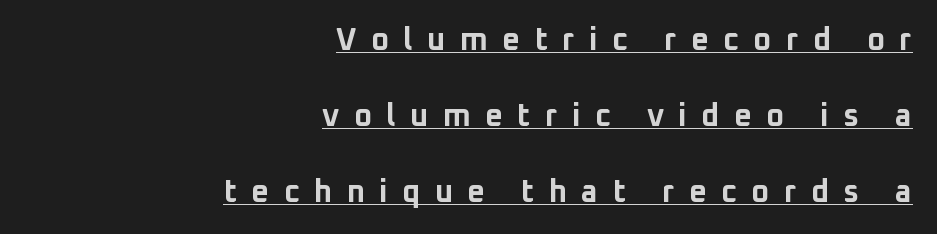
{"serif": "no", "italic": "no", "bold": "yes", "weight": "bold", "width": "normal", "stroke_contrast": "low", "x_height": "medium", "monospaced": "no", "underline": "yes", "align": "right", "line_spacing": "loose", "line_spacing_ratio": 2.45, "letter_spacing": "wide", "letter_spacing_em": 0.46, "glyph_px": 31}
